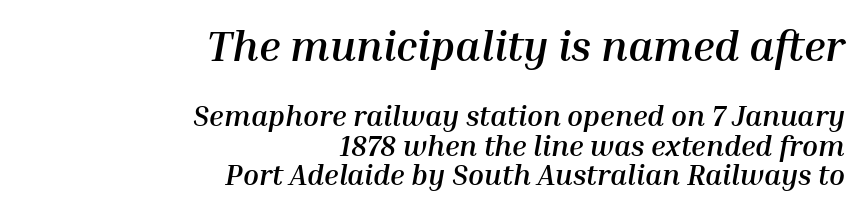
{"italic": "yes", "lean": "right", "slant_degrees": 10, "bold": "yes", "weight": "semibold", "width": "normal", "stroke_contrast": "medium", "x_height": "medium", "monospaced": "no", "underline": "no", "align": "right", "line_spacing": "tight", "line_spacing_ratio": 1.02, "letter_spacing": "normal", "letter_spacing_em": 0.0, "larger_block": "first", "size_ratio": 1.48, "glyph_px": 43}
